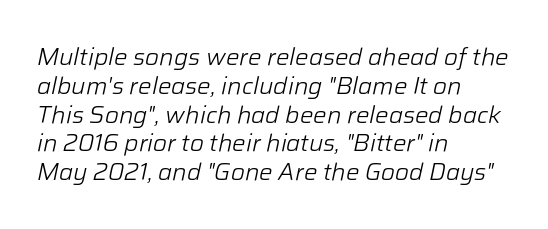
The image shows 24 px text type, italic (leaning right); set left-aligned, line spacing 1.2x, normal letter spacing, not underlined.
